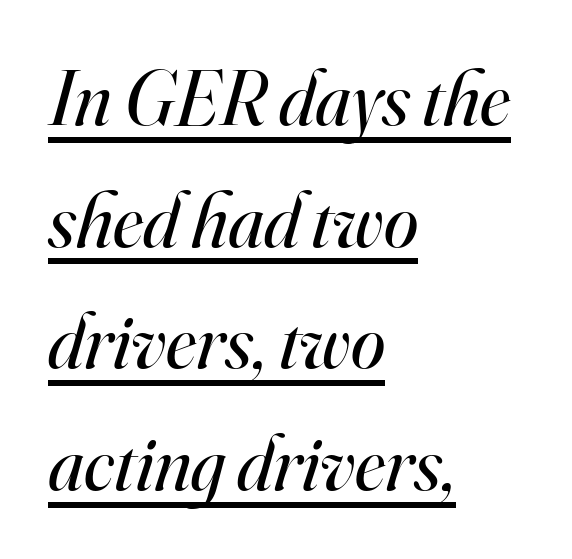
Q: Is the text bold? A: No.
Q: Is the text italic (slanted)? A: Yes, it leans right by about 16 degrees.
Q: Is the typeface a serif or a sans-serif typeface? A: Serif.
Q: Is the text underlined? A: Yes.
Q: How is the paragraph aligned? A: Left-aligned.
Q: Is the spacing between letters normal or unusually wide? A: Normal.
Q: Is the spacing between lines tight, normal or loose? A: Normal.
Q: Width (condensed, normal, or wide)? A: Normal.
Q: Stroke contrast? A: High.
Q: x-height? A: Small.
Q: Monospaced? A: No.
